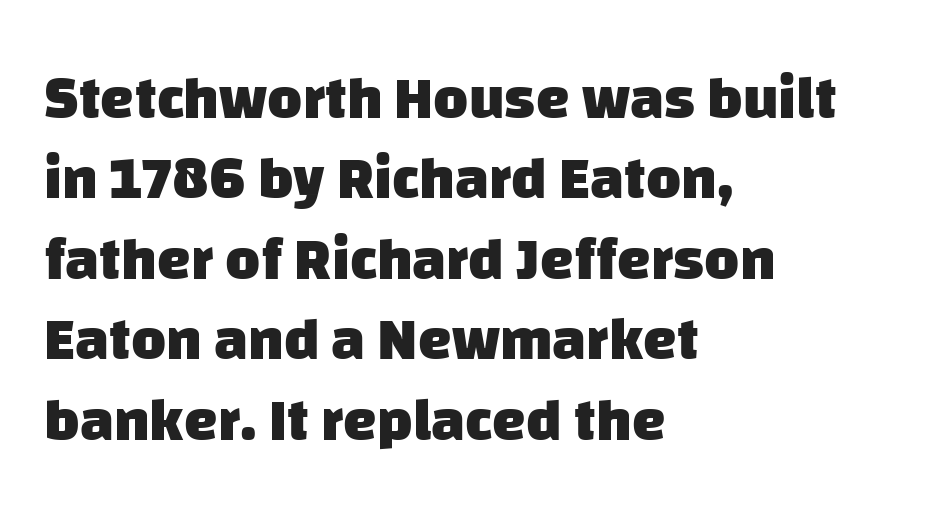
Q: Is the text bold? A: Yes.
Q: Is the typeface a serif or a sans-serif typeface? A: Sans-serif.
Q: Is the text underlined? A: No.
Q: How is the paragraph aligned? A: Left-aligned.
Q: Is the spacing between letters normal or unusually wide? A: Normal.
Q: Is the spacing between lines tight, normal or loose? A: Normal.
Q: Width (condensed, normal, or wide)? A: Normal.
Q: Stroke contrast? A: Low.
Q: x-height? A: Large.
Q: Monospaced? A: No.
